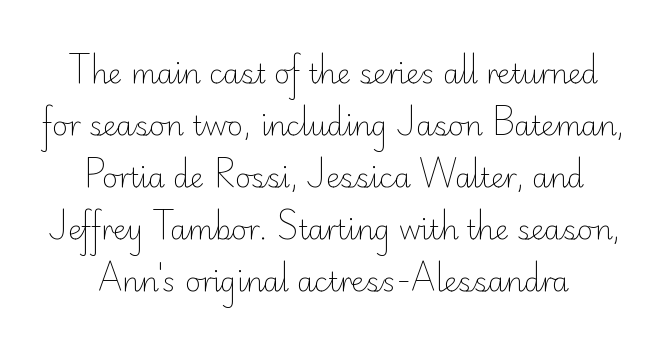
The image shows 27 px text type, upright; set loose line spacing (1.93x), normal letter spacing, not underlined.
